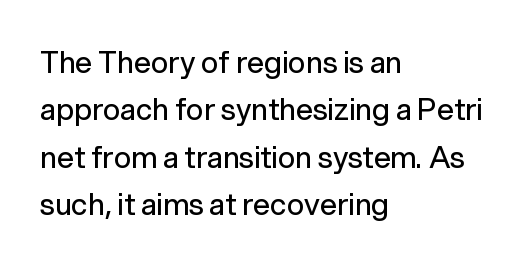
The image shows 30 px regular-weight sans-serif type, upright; set left-aligned, normal line spacing (1.58x), normal letter spacing, not underlined; low stroke contrast and a medium x-height.
